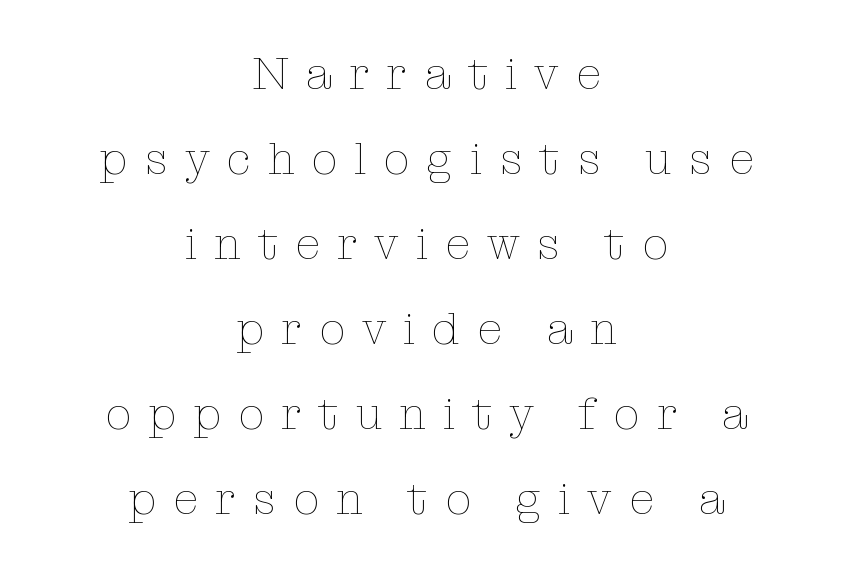
Q: Is the text bold? A: No.
Q: Is the text italic (slanted)? A: No, it is upright.
Q: Is the text underlined? A: No.
Q: How is the paragraph aligned? A: Centered.
Q: Is the spacing between letters normal or unusually wide? A: Unusually wide.
Q: Width (condensed, normal, or wide)? A: Normal.
Q: Stroke contrast? A: Low.
Q: x-height? A: Medium.
Q: Monospaced? A: No.
